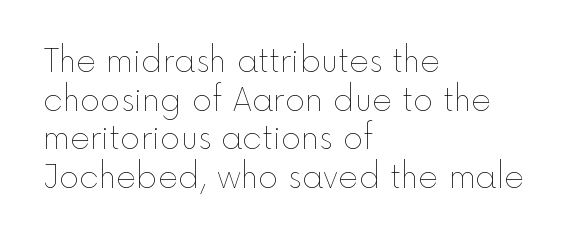
The image shows 31 px thin type, upright; set left-aligned, normal line spacing (1.25x), normal letter spacing, not underlined; a medium x-height.
